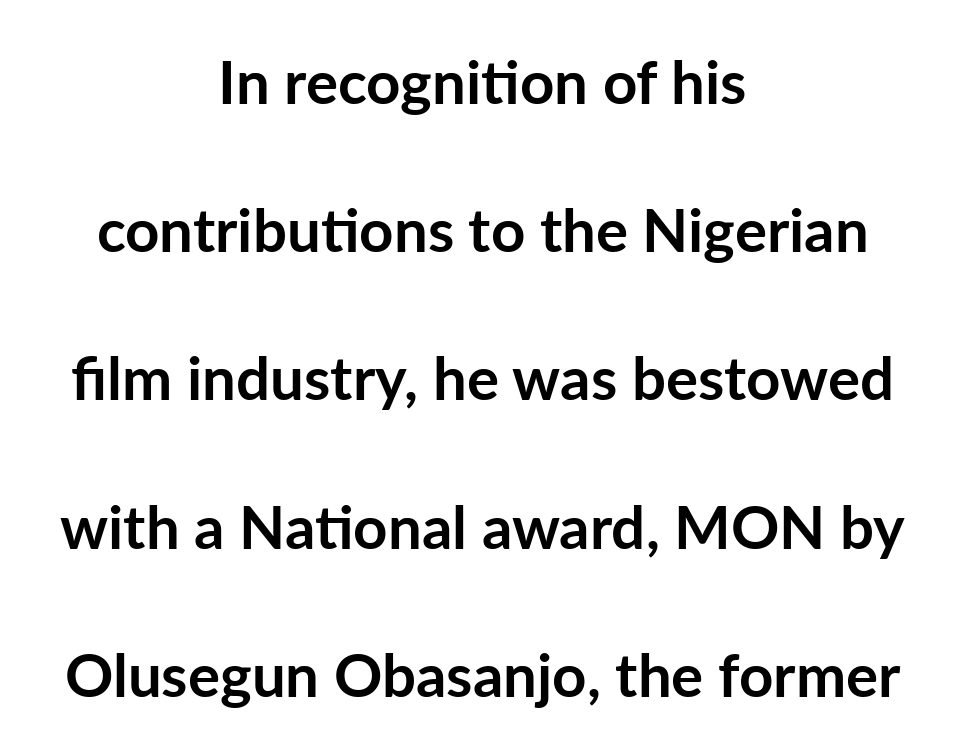
The image shows 60 px semibold sans-serif type, upright; set centered, loose line spacing (2.47x), normal letter spacing, not underlined; low stroke contrast and a medium x-height.
